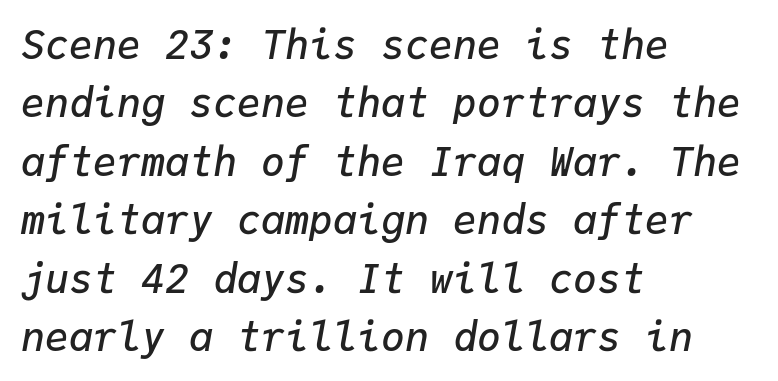
Typographic density is moderately raised because the face is semibold. Monospaced: the letters line up in strict vertical columns. The typesetter chose a ragged-right arrangement here. Would a proofreader flag this as italicized? Yes. The block of text has a typical density, with ordinary space between rows.
